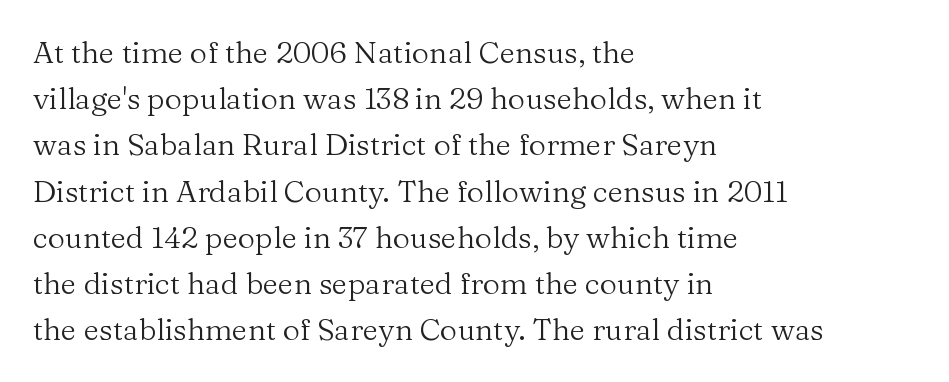
The image shows 30 px regular-weight serif type, upright; set left-aligned, normal line spacing (1.54x), normal letter spacing, not underlined; medium stroke contrast and a medium x-height.
